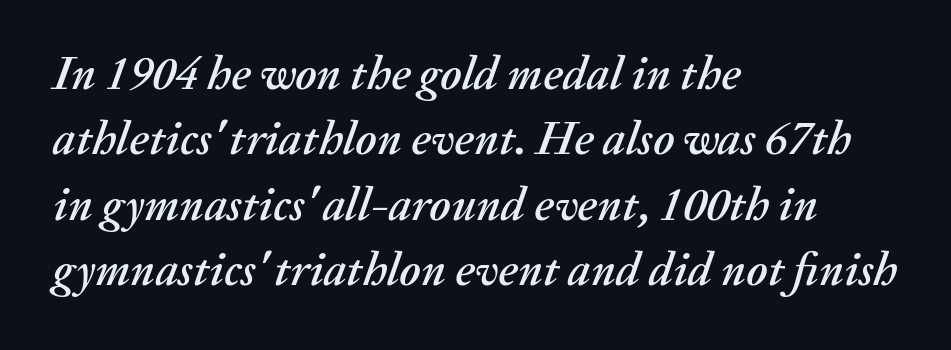
The image shows 47 px text type, italic (leaning right); set left-aligned, normal line spacing (1.39x), normal letter spacing, not underlined; medium stroke contrast and a medium x-height.
